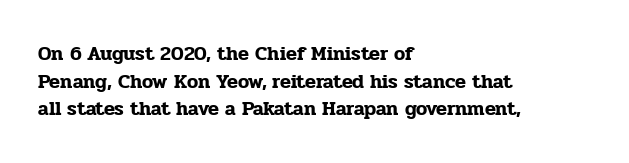
The block of text has a typical density, with ordinary space between rows. The letters stand straight up with perfectly vertical stems. Line starts are locked; line ends wander. Between one letter and the next there's only the usual sliver of space. Type without underlining.
